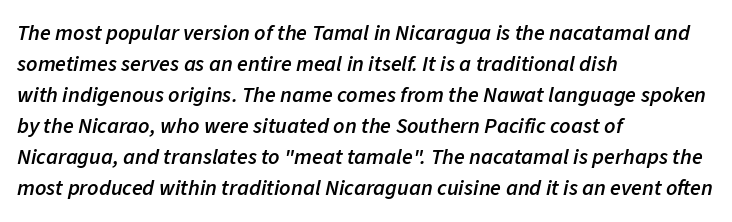
Q: Is the text bold? A: Semi-bold.
Q: Is the text italic (slanted)? A: Yes, it leans right by about 11 degrees.
Q: Is the text underlined? A: No.
Q: How is the paragraph aligned? A: Left-aligned.
Q: Is the spacing between letters normal or unusually wide? A: Normal.
Q: Is the spacing between lines tight, normal or loose? A: Normal.
